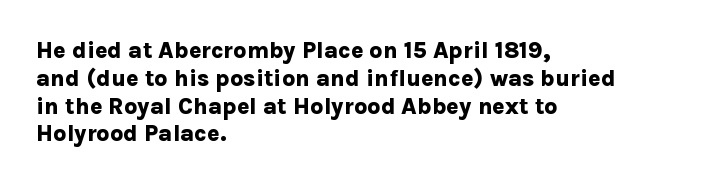
Q: Is the text bold? A: Yes.
Q: Is the text italic (slanted)? A: No, it is upright.
Q: Is the text underlined? A: No.
Q: How is the paragraph aligned? A: Left-aligned.
Q: Is the spacing between letters normal or unusually wide? A: Normal.
